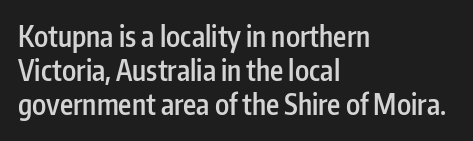
Look at the stroke-to-counter ratio: somewhat heavy, a semibold. Does the lettering tilt? It doesn't — this is upright. The letters advance in unequal steps, a hallmark of proportional type. The passage is arranged the way most books set body copy — flush left. The rendering shows plain stroke endings on the letterforms — a sans-serif design.
